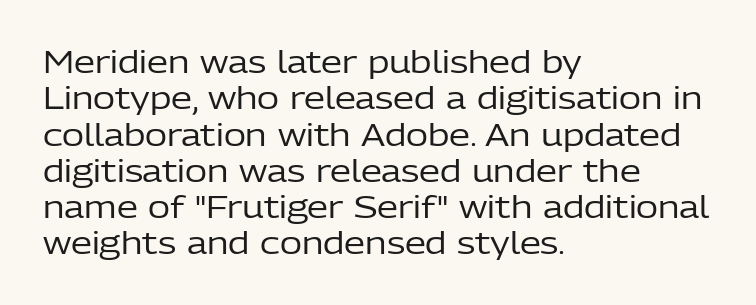
{"serif": "no", "italic": "no", "bold": "no", "weight": "regular", "width": "normal", "stroke_contrast": "low", "x_height": "medium", "monospaced": "no", "underline": "no", "align": "left", "line_spacing_ratio": 1.21, "letter_spacing": "normal", "letter_spacing_em": 0.0, "glyph_px": 30}
